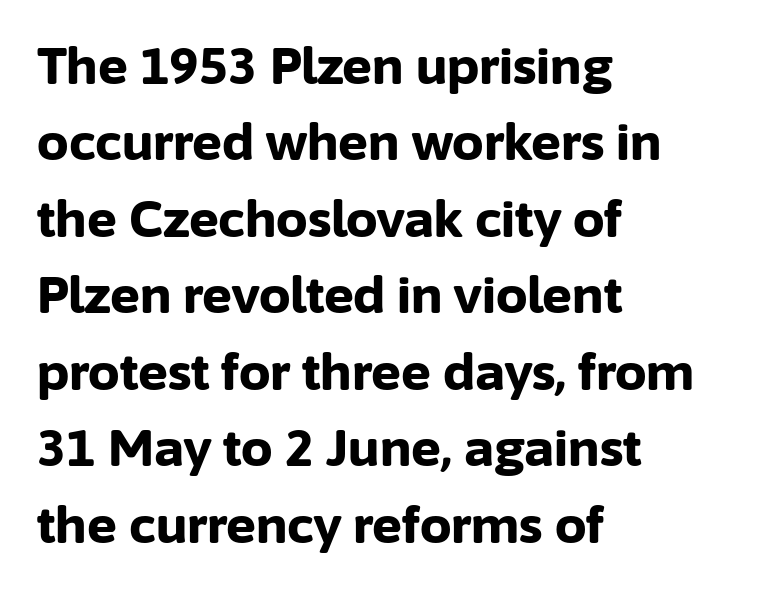
Words appear dense and cohesive because spacing is normal. Check under the words: just untouched page. Nope, no serifs anywhere on these letters. The rag falls on the right side of this text block. When letters stand straight like this, we call the style roman or upright. Heavy, bold letterforms.
